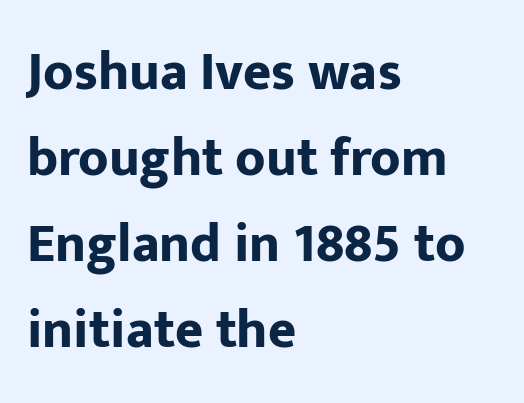
{"serif": "no", "italic": "no", "bold": "yes", "weight": "bold", "width": "normal", "stroke_contrast": "low", "x_height": "medium", "monospaced": "no", "underline": "no", "align": "left", "line_spacing": "normal", "line_spacing_ratio": 1.59, "letter_spacing": "normal", "letter_spacing_em": 0.0, "glyph_px": 54}
